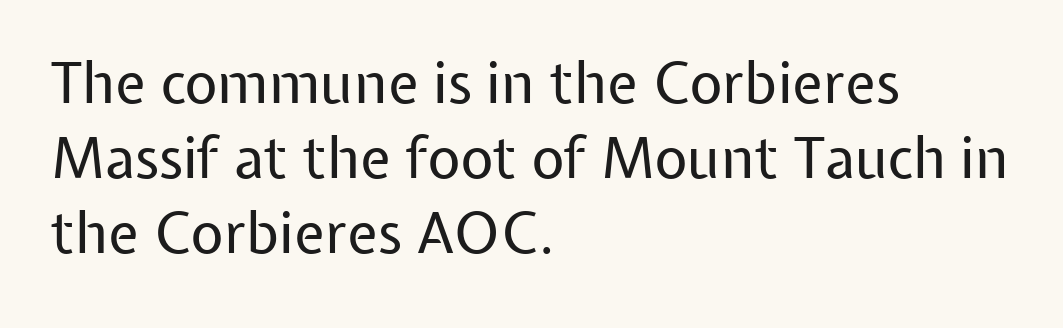
Q: Is the text bold? A: No.
Q: Is the text italic (slanted)? A: No, it is upright.
Q: Is the typeface a serif or a sans-serif typeface? A: Sans-serif.
Q: Is the text underlined? A: No.
Q: How is the paragraph aligned? A: Left-aligned.
Q: Is the spacing between letters normal or unusually wide? A: Normal.
Q: Is the spacing between lines tight, normal or loose? A: Normal.
Q: Width (condensed, normal, or wide)? A: Normal.
Q: Stroke contrast? A: Low.
Q: x-height? A: Medium.
Q: Monospaced? A: No.
